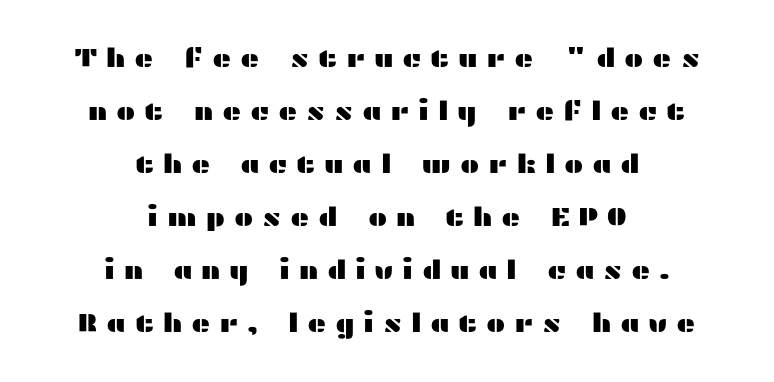
Italic: no, the glyphs are upright roman. No word sits above an underline. Glyph-to-glyph distance is far greater than everyday printed text. The typesetter chose a symmetrical, centered arrangement here. Students, observe: this is what heavily led, spacious text looks like.
